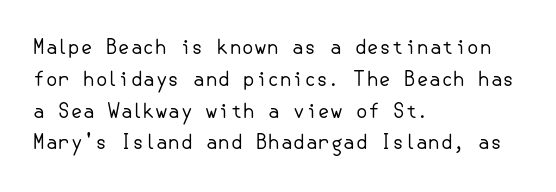
The image shows 20 px text type, upright; set left-aligned, normal line spacing (1.59x), normal letter spacing, not underlined.
